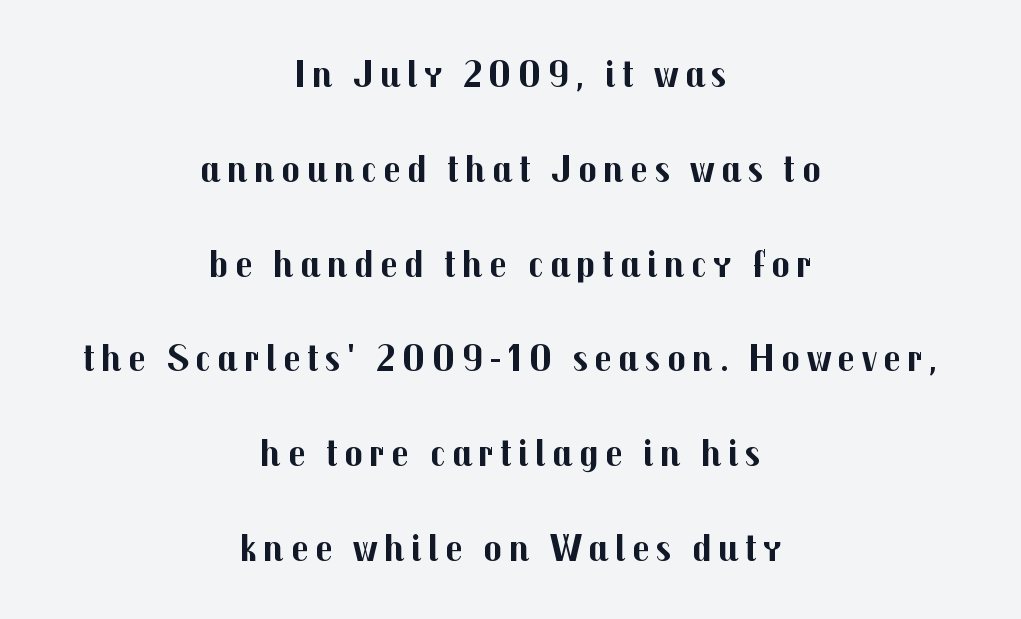
{"serif": "no", "italic": "no", "bold": "yes", "weight": "bold", "width": "normal", "stroke_contrast": "medium", "x_height": "medium", "monospaced": "no", "underline": "no", "align": "center", "line_spacing": "loose", "line_spacing_ratio": 2.43, "glyph_px": 39}
